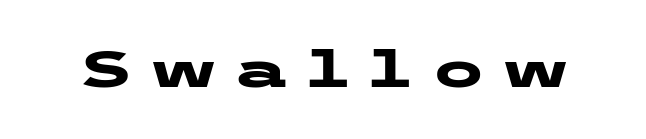
Q: Is the text bold? A: Yes.
Q: Is the text italic (slanted)? A: No, it is upright.
Q: Is the typeface a serif or a sans-serif typeface? A: Sans-serif.
Q: Is the text underlined? A: No.
Q: Is the spacing between letters normal or unusually wide? A: Unusually wide.
Q: Width (condensed, normal, or wide)? A: Wide.
Q: Stroke contrast? A: Low.
Q: x-height? A: Medium.
